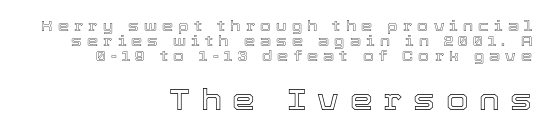
Q: Is the text italic (slanted)? A: No, it is upright.
Q: Is the text underlined? A: No.
Q: How is the paragraph aligned? A: Right-aligned.
Q: Is the spacing between letters normal or unusually wide? A: Unusually wide.
Q: Is the spacing between lines tight, normal or loose? A: Tight.
Q: Which block of text is set in a larger size, the first (top) or the second (bottom)? A: The second (bottom) one.
Q: Width (condensed, normal, or wide)? A: Normal.
Q: x-height? A: Medium.
Q: Monospaced? A: No.
